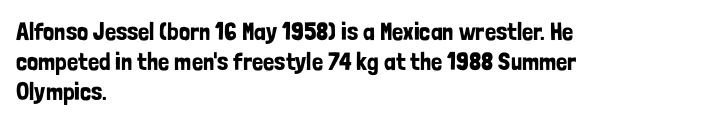
Standard letterfit; no display-style spreading of the glyphs. A typesetter would mark this as roman, not italic. Does the copy run flush right? No — it runs flush left. Words float on clear page, feet unadorned.
